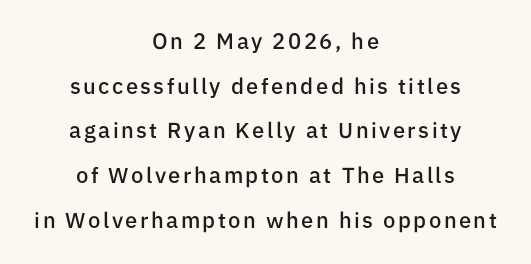
The passage shown is semibold, sitting just below true bold. The passage shown stacks its lines with a broad gap. Decoration check: the copy has no underline. Posture: upright roman. These lines are centered, leaving both edges ragged.
